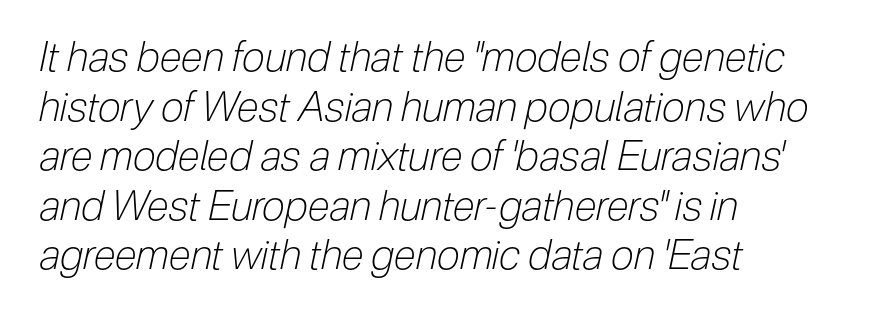
The image shows 41 px light, condensed type, italic (leaning right); set left-aligned, line spacing 1.21x, normal letter spacing, not underlined; low stroke contrast and a medium x-height.
